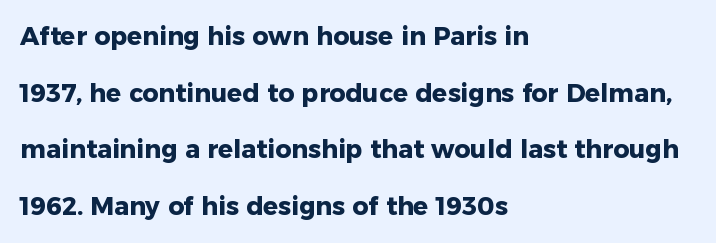
Notice how the passage keeps a crisp vertical edge on the left only. Glyph-to-glyph distance matches everyday printed text. Does the weight exceed regular? Yes, all the way to bold. Leading is clearly above the norm, producing a sparse column.
